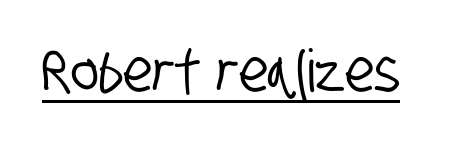
Q: Is the typeface a serif or a sans-serif typeface? A: Sans-serif.
Q: Is the text underlined? A: Yes.
Q: Is the spacing between letters normal or unusually wide? A: Normal.
Q: Width (condensed, normal, or wide)? A: Condensed.
Q: Stroke contrast? A: Low.
Q: x-height? A: Large.
Q: Monospaced? A: No.
